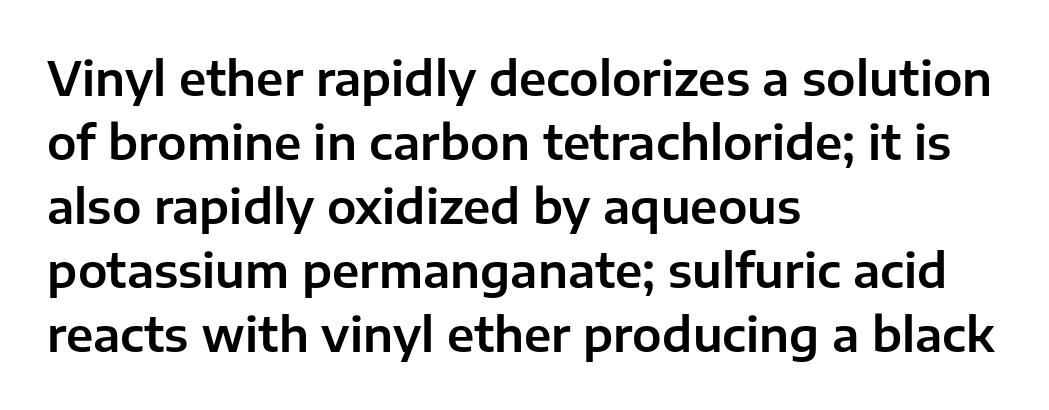
{"serif": "no", "italic": "no", "width": "normal", "stroke_contrast": "low", "x_height": "medium", "monospaced": "no", "underline": "no", "align": "left", "line_spacing": "normal", "line_spacing_ratio": 1.36, "letter_spacing": "normal", "letter_spacing_em": 0.0, "glyph_px": 47}
